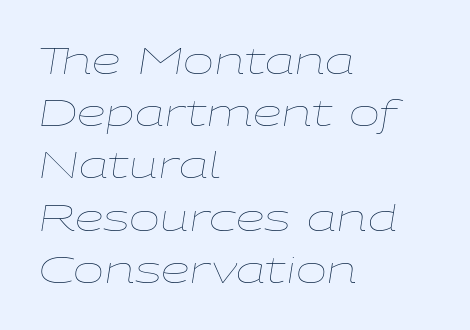
No extra ink here — the face is not bold. Nobody drew a line under any word here. The line texture is even and compact thanks to regular tracking. Does the lettering tilt? It does — this is italic. Line spacing here is normal. Here the designer chose a conventional face with non-uniform glyph widths.
